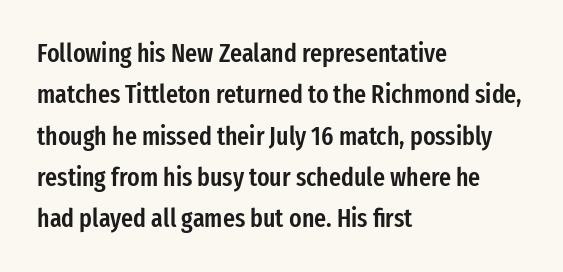
The lines are quadded left. Descenders hang freely into open space. Semibold letterforms, between regular and bold. Observe the ordinary spacing: letters are neighbours, not strangers.
